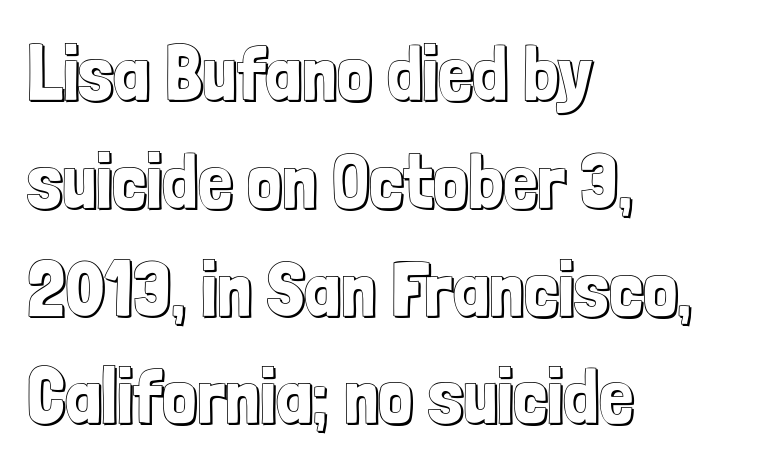
The image shows 77 px condensed type, upright; set left-aligned, normal line spacing (1.4x), normal letter spacing, not underlined; a medium x-height.
